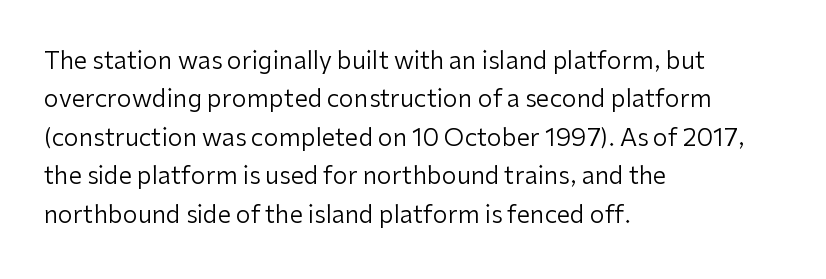
Q: Is the text bold? A: No.
Q: Is the text italic (slanted)? A: No, it is upright.
Q: Is the text underlined? A: No.
Q: How is the paragraph aligned? A: Left-aligned.
Q: Is the spacing between letters normal or unusually wide? A: Normal.
Q: Is the spacing between lines tight, normal or loose? A: Normal.
